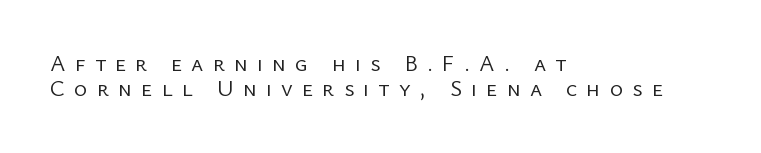
The image shows 23 px text type, upright; set left-aligned, tight line spacing (1.07x), unusually wide letter spacing (+0.4 em), not underlined.
